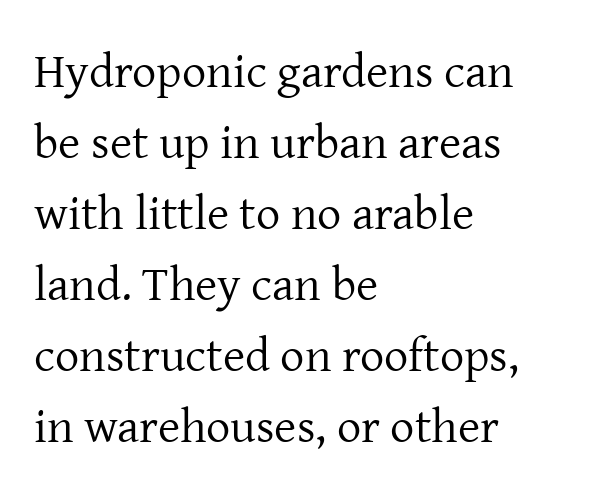
Q: Is the text bold? A: No.
Q: Is the text italic (slanted)? A: No, it is upright.
Q: Is the typeface a serif or a sans-serif typeface? A: Serif.
Q: Is the text underlined? A: No.
Q: How is the paragraph aligned? A: Left-aligned.
Q: Is the spacing between letters normal or unusually wide? A: Normal.
Q: Is the spacing between lines tight, normal or loose? A: Normal.
Q: Width (condensed, normal, or wide)? A: Normal.
Q: Stroke contrast? A: Low.
Q: x-height? A: Medium.
Q: Monospaced? A: No.
